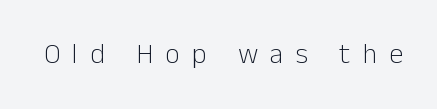
{"serif": "no", "italic": "no", "bold": "no", "weight": "light", "width": "normal", "stroke_contrast": "low", "x_height": "medium", "monospaced": "no", "underline": "no", "letter_spacing": "wide", "letter_spacing_em": 0.44, "glyph_px": 28}
